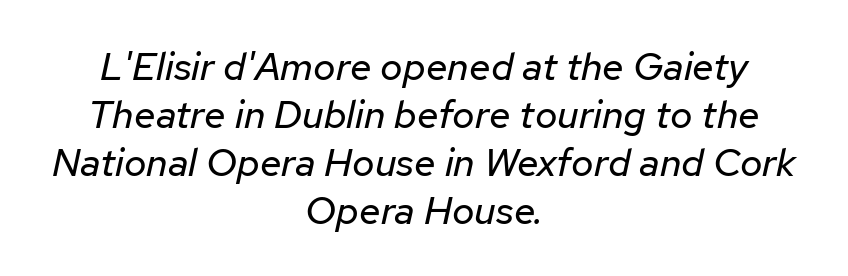
The image shows 39 px regular-weight type, italic (leaning right); set centered, line spacing 1.23x, normal letter spacing, not underlined; low stroke contrast and a medium x-height.
